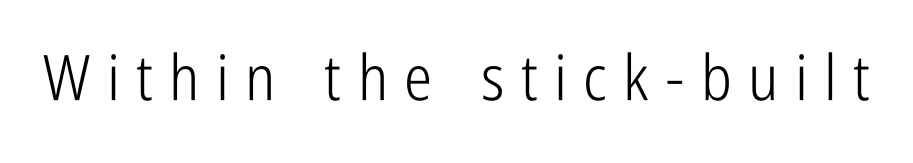
The image shows 63 px light, condensed sans-serif type, upright; set unusually wide letter spacing (+0.26 em), not underlined; low stroke contrast and a medium x-height.
